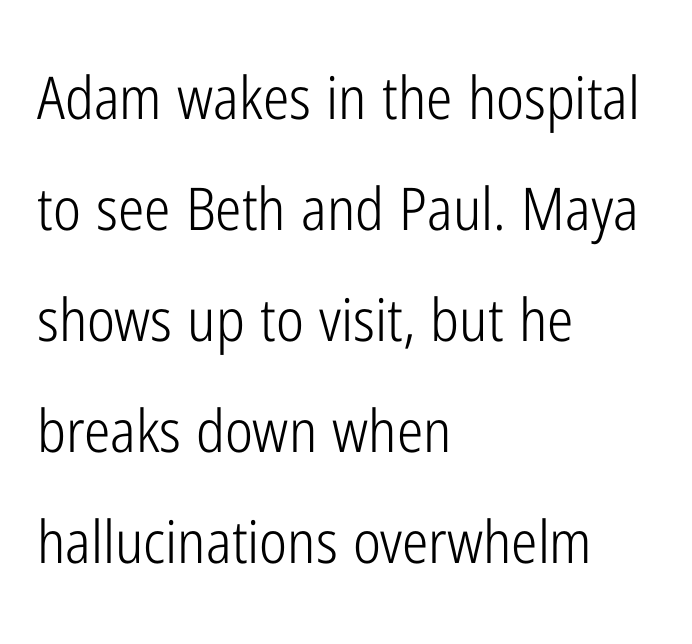
The image shows 59 px light, condensed sans-serif type, upright; set left-aligned, line spacing 1.88x, normal letter spacing, not underlined; low stroke contrast and a medium x-height.
